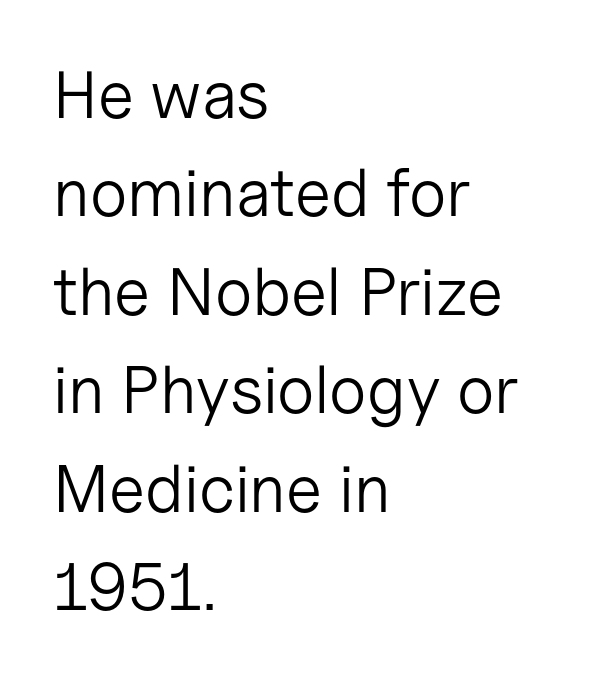
Q: Is the text bold? A: No.
Q: Is the text italic (slanted)? A: No, it is upright.
Q: Is the typeface a serif or a sans-serif typeface? A: Sans-serif.
Q: Is the text underlined? A: No.
Q: How is the paragraph aligned? A: Left-aligned.
Q: Is the spacing between letters normal or unusually wide? A: Normal.
Q: Is the spacing between lines tight, normal or loose? A: Normal.
Q: Width (condensed, normal, or wide)? A: Normal.
Q: Stroke contrast? A: Low.
Q: x-height? A: Medium.
Q: Monospaced? A: No.
